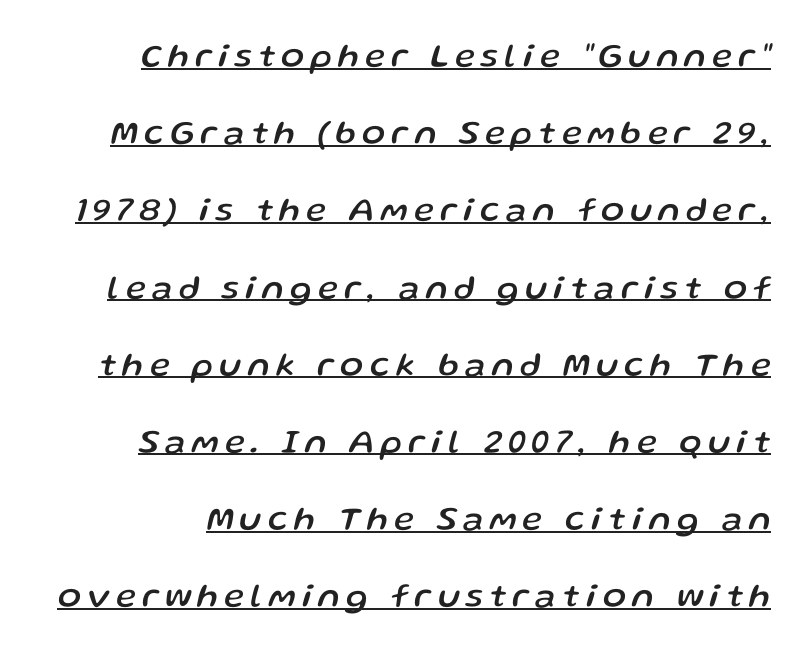
Q: Is the text italic (slanted)? A: Yes, it leans right by about 13 degrees.
Q: Is the text underlined? A: Yes.
Q: How is the paragraph aligned? A: Right-aligned.
Q: Is the spacing between lines tight, normal or loose? A: Loose.
Q: Width (condensed, normal, or wide)? A: Normal.
Q: Stroke contrast? A: Low.
Q: x-height? A: Medium.
Q: Monospaced? A: No.
